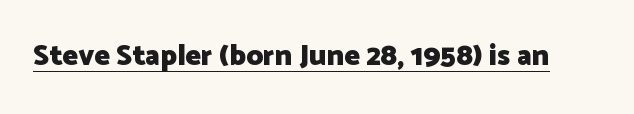
Q: Is the text bold? A: Yes.
Q: Is the text italic (slanted)? A: No, it is upright.
Q: Is the typeface a serif or a sans-serif typeface? A: Sans-serif.
Q: Is the text underlined? A: Yes.
Q: Is the spacing between letters normal or unusually wide? A: Normal.
Q: Width (condensed, normal, or wide)? A: Normal.
Q: Stroke contrast? A: Low.
Q: x-height? A: Medium.
Q: Monospaced? A: No.
